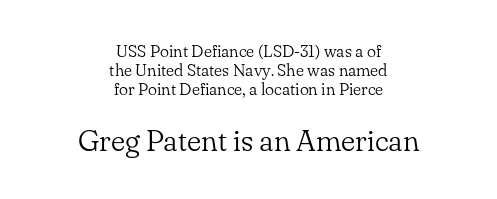
Caption: face not bold, strokes unweighted. These lines are composed in type with serifs. One-word summary of the alignment: center. The letters advance in unequal steps, a hallmark of proportional type.
